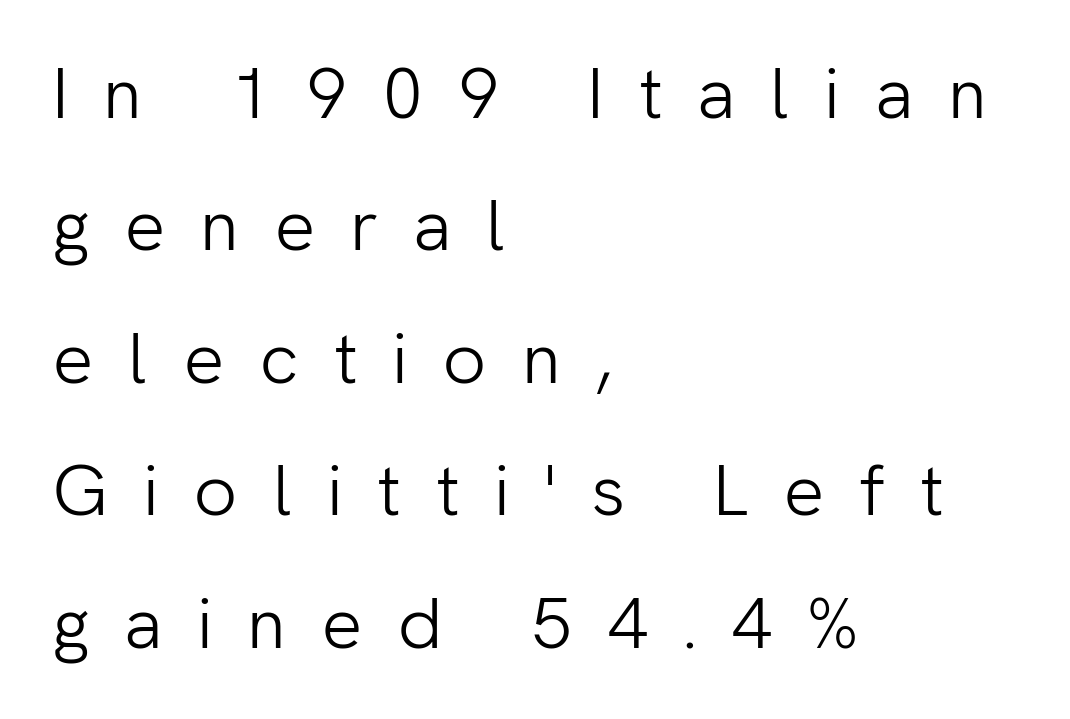
{"serif": "no", "italic": "no", "bold": "no", "weight": "light", "width": "normal", "stroke_contrast": "low", "x_height": "medium", "monospaced": "no", "underline": "no", "align": "left", "line_spacing_ratio": 1.84, "letter_spacing": "wide", "letter_spacing_em": 0.48, "glyph_px": 72}
